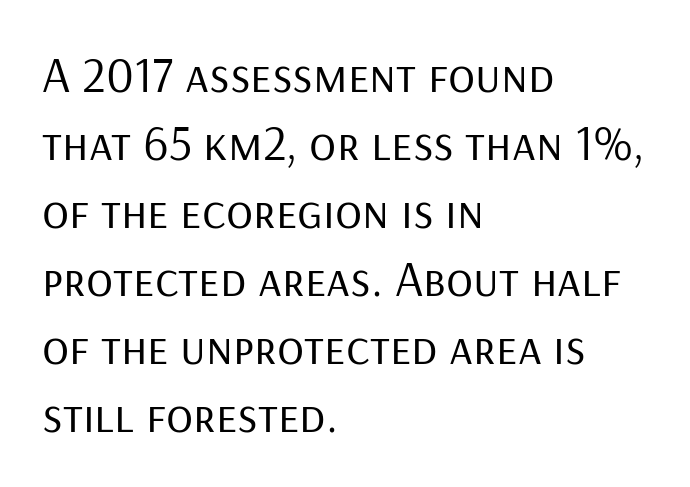
Q: Is the text bold? A: No.
Q: Is the text italic (slanted)? A: No, it is upright.
Q: Is the typeface a serif or a sans-serif typeface? A: Sans-serif.
Q: Is the text underlined? A: No.
Q: How is the paragraph aligned? A: Left-aligned.
Q: Is the spacing between letters normal or unusually wide? A: Normal.
Q: Is the spacing between lines tight, normal or loose? A: Normal.
Q: Width (condensed, normal, or wide)? A: Normal.
Q: Stroke contrast? A: Low.
Q: x-height? A: Medium.
Q: Monospaced? A: No.
